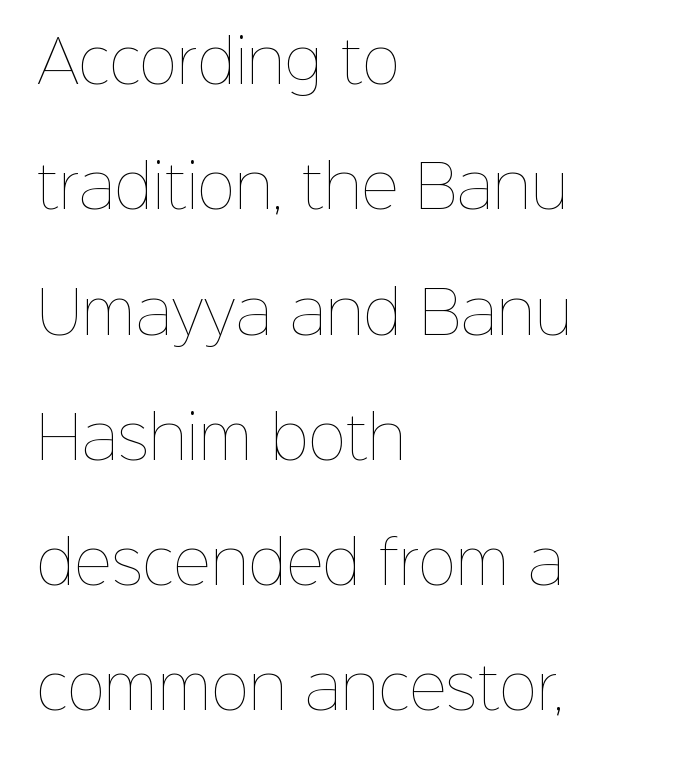
The image shows 58 px thin type, upright; set left-aligned, loose line spacing (2.16x), normal letter spacing, not underlined; low stroke contrast and a medium x-height.
